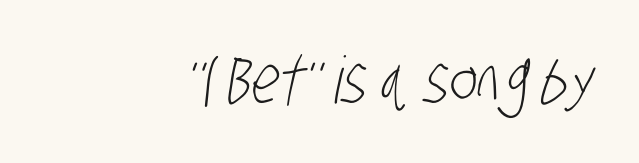
Bare-footed words on every line. A student would call this right alignment; a typographer would say flush right, rag left. Is the stroke heavy? The answer is a plain regular-or-lighter. Stroke terminals: plain, sans-serif. Characters follow at the spacing the type designer built in. Looks like regular typesetting: each glyph gets only the width it needs.
